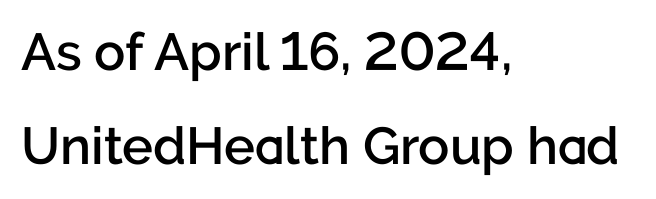
{"serif": "no", "italic": "no", "bold": "semi", "weight": "semibold", "width": "normal", "stroke_contrast": "low", "x_height": "medium", "monospaced": "no", "underline": "no", "align": "left", "line_spacing_ratio": 1.81, "letter_spacing": "normal", "letter_spacing_em": 0.0, "glyph_px": 52}
